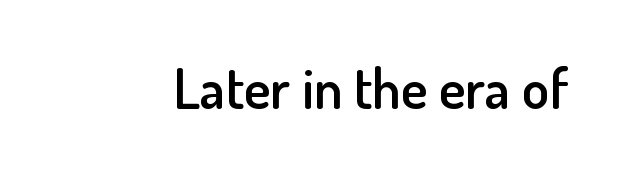
Q: Is the text bold? A: Semi-bold.
Q: Is the text italic (slanted)? A: No, it is upright.
Q: Is the typeface a serif or a sans-serif typeface? A: Sans-serif.
Q: Is the text underlined? A: No.
Q: Is the spacing between letters normal or unusually wide? A: Normal.
Q: Width (condensed, normal, or wide)? A: Normal.
Q: Stroke contrast? A: Low.
Q: x-height? A: Small.
Q: Monospaced? A: No.
